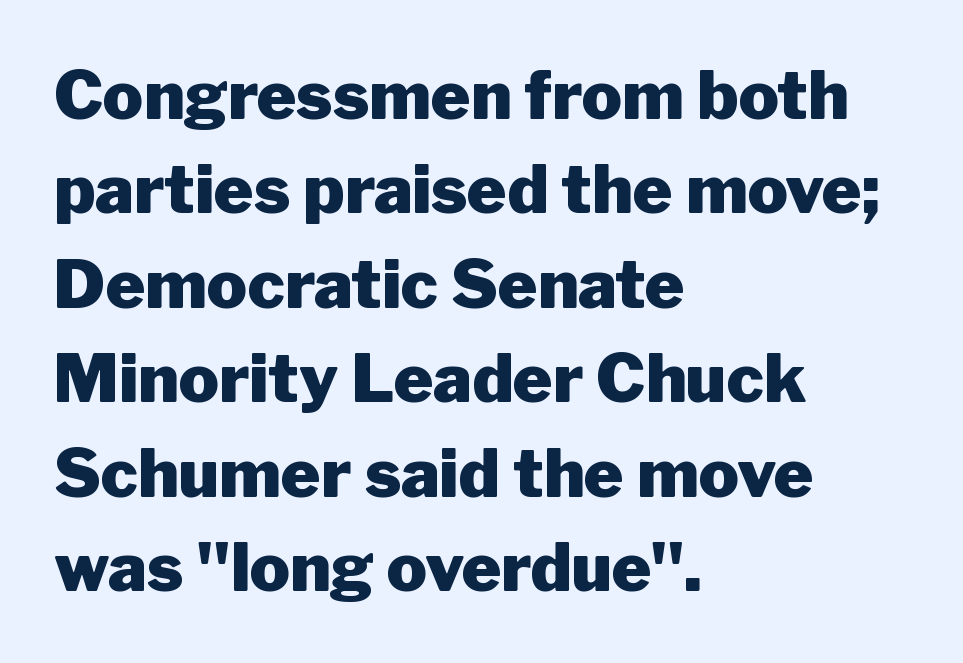
Students, observe: this is what conventionally led text looks like. Observe the ordinary spacing: letters are neighbours, not strangers. Descenders hang freely into open space. These lines are rendered in a variable-pitch font. Is this a sans? Yes — the strokes have no serifs. The rendering uses a bold face; every stroke is thick and dark.
